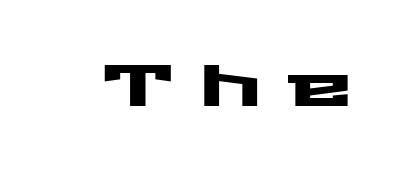
Honestly, there is no underline to notice here at all. Unlike italic type, these characters show no tilt at all. No feet cap the strokes, marking this as sans-serif type. Varying glyph widths throughout — classic text-font behaviour.
